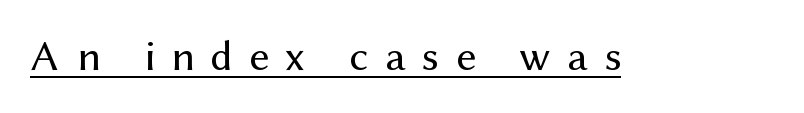
The image shows 44 px regular-weight sans-serif type, upright; set unusually wide letter spacing (+0.37 em), underlined; medium stroke contrast and a medium x-height.
